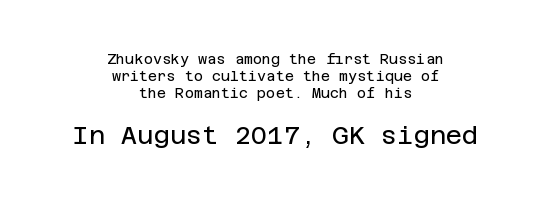
{"italic": "no", "bold": "no", "underline": "no", "align": "center", "line_spacing_ratio": 1.2, "letter_spacing": "normal", "letter_spacing_em": 0.0, "larger_block": "second", "size_ratio": 1.79, "glyph_px": 25}
